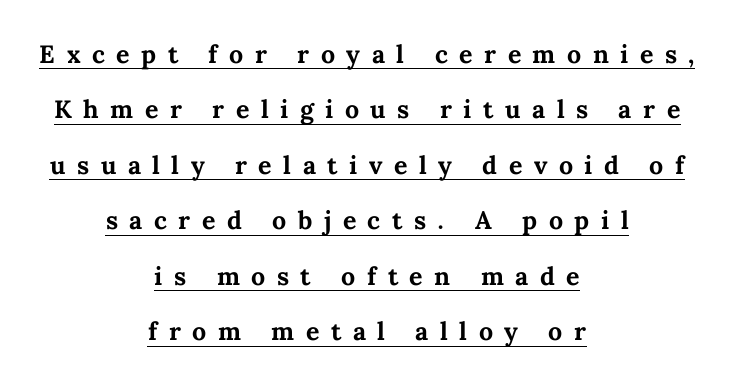
{"italic": "no", "bold": "yes", "underline": "yes", "align": "center", "line_spacing": "loose", "line_spacing_ratio": 2.22, "letter_spacing": "wide", "letter_spacing_em": 0.46, "glyph_px": 25}
